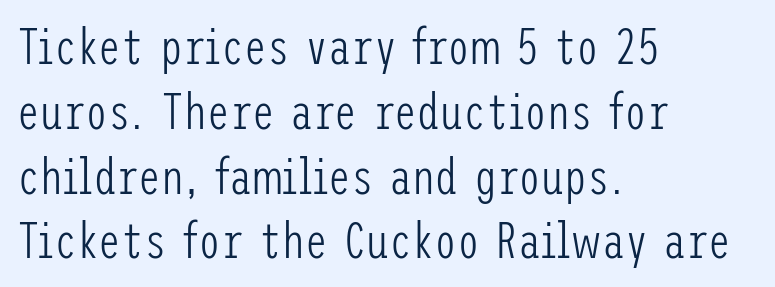
{"serif": "no", "italic": "no", "bold": "no", "weight": "light", "width": "condensed", "stroke_contrast": "low", "x_height": "medium", "underline": "no", "align": "left", "line_spacing": "normal", "line_spacing_ratio": 1.27, "letter_spacing": "normal", "letter_spacing_em": 0.0, "glyph_px": 51}
